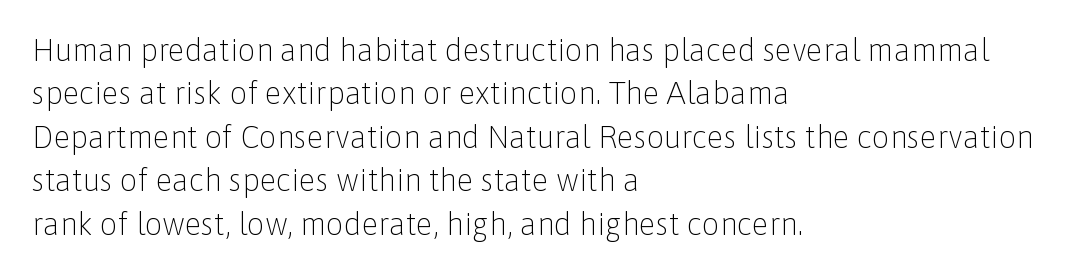
{"serif": "no", "italic": "no", "bold": "no", "weight": "light", "width": "normal", "stroke_contrast": "low", "x_height": "medium", "monospaced": "no", "underline": "no", "align": "left", "line_spacing": "normal", "line_spacing_ratio": 1.4, "letter_spacing": "normal", "letter_spacing_em": 0.0, "glyph_px": 31}
